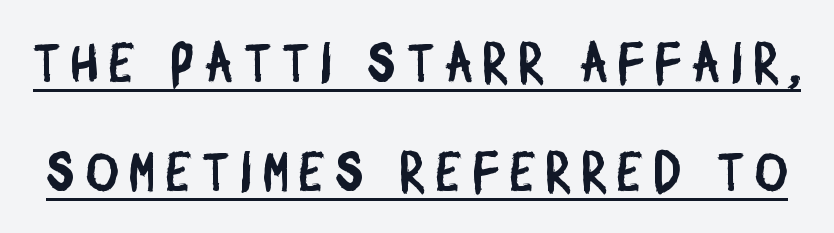
Q: Is the typeface a serif or a sans-serif typeface? A: Sans-serif.
Q: Is the text underlined? A: Yes.
Q: Is the spacing between letters normal or unusually wide? A: Unusually wide.
Q: Is the spacing between lines tight, normal or loose? A: Loose.
Q: Width (condensed, normal, or wide)? A: Condensed.
Q: Stroke contrast? A: Low.
Q: x-height? A: Large.
Q: Monospaced? A: No.
